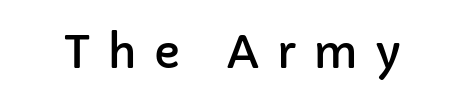
Look at the bottom of the vertical strokes: they stop flat, with no serifs. The lettering holds an erect, upright posture throughout. The face used here is rendered with a markedly widened letterfit. Descenders are the only things crossing below the line. Varying glyph widths throughout — classic text-font behaviour.
